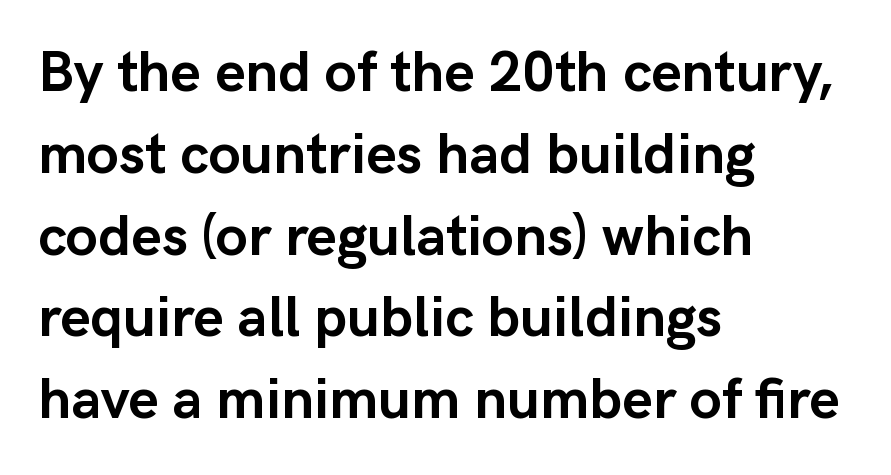
{"serif": "no", "italic": "no", "bold": "yes", "weight": "semibold", "width": "normal", "stroke_contrast": "low", "x_height": "medium", "monospaced": "no", "underline": "no", "align": "left", "line_spacing": "normal", "line_spacing_ratio": 1.41, "letter_spacing": "normal", "letter_spacing_em": 0.0, "glyph_px": 58}
